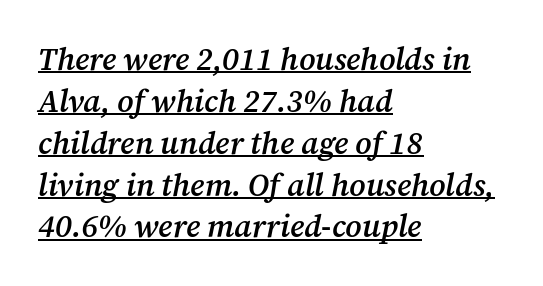
This sample is left-justified, so line endings fall wherever the words run out. This block has exactly the height ordinary leading produces. The rendering uses natural spacing where letterforms have individual widths. Standard letterfit; no display-style spreading of the glyphs. Italic? Definitely — the glyphs are oblique.
